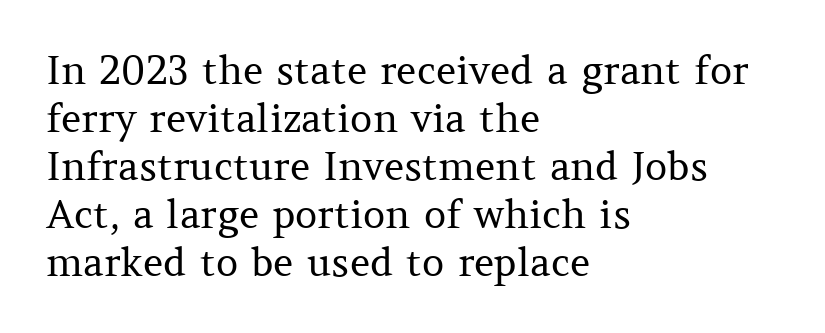
{"serif": "yes", "italic": "no", "bold": "no", "weight": "regular", "width": "normal", "stroke_contrast": "medium", "x_height": "medium", "monospaced": "no", "underline": "no", "align": "left", "line_spacing_ratio": 1.23, "letter_spacing": "normal", "letter_spacing_em": 0.0, "glyph_px": 39}
